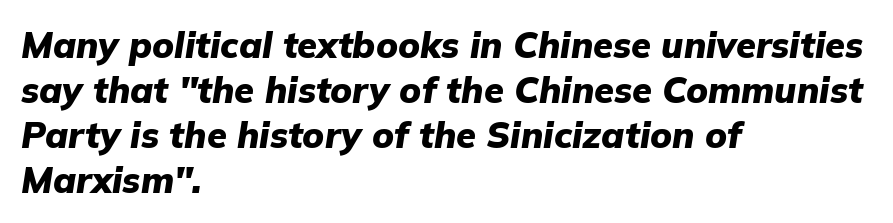
The typesetting leans heavy: a genuine bold. A typesetter would mark this as italic. Words float on clear page, feet unadorned. Think of a printed novel: that variable character pitch is what you see here.
